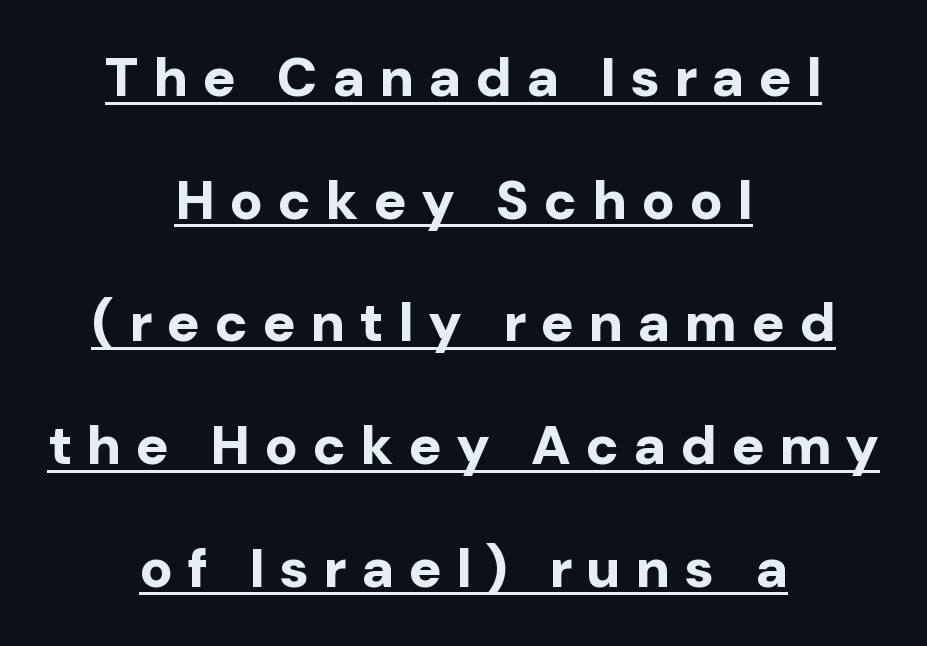
The image shows 55 px bold sans-serif type, upright; set centered, loose line spacing (2.23x), unusually wide letter spacing (+0.26 em), underlined; low stroke contrast and a medium x-height.
